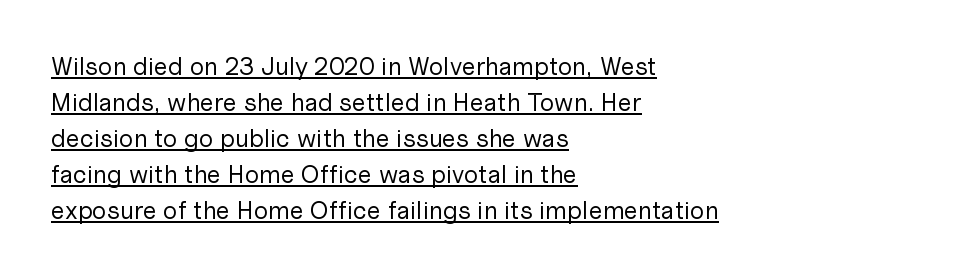
Think standard paragraph weight, or any step lighter than that. Does a line run under the words? Yes, clearly. Observe the ordinary spacing: letters are neighbours, not strangers. Which margin do the lines hug? The left one — the right edge is uneven. The letters stand upright; this is a roman face.
